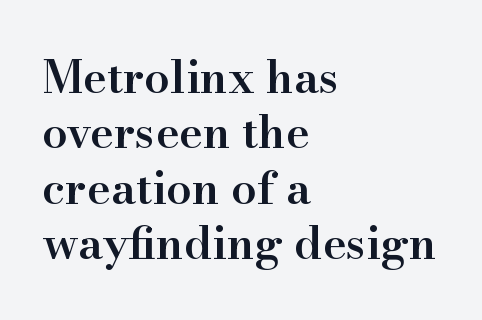
Typographic density is moderately raised because the face is semibold. These lines were composed using upright roman letters. The space directly below the letters is spotless. Proportional: the letters do not fall into vertical columns. How are the letters spaced? Ordinarily, with no added tracking. Does the type have serifs? Yes, each stem ends in a small foot.
